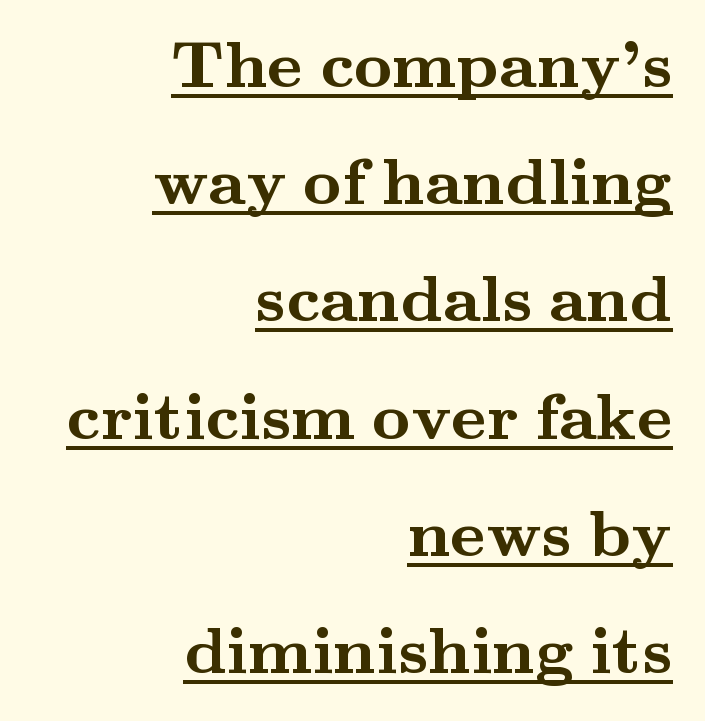
Q: Is the text bold? A: Yes.
Q: Is the text italic (slanted)? A: No, it is upright.
Q: Is the typeface a serif or a sans-serif typeface? A: Serif.
Q: Is the text underlined? A: Yes.
Q: How is the paragraph aligned? A: Right-aligned.
Q: Is the spacing between letters normal or unusually wide? A: Normal.
Q: Width (condensed, normal, or wide)? A: Wide.
Q: Stroke contrast? A: Medium.
Q: x-height? A: Small.
Q: Monospaced? A: No.
